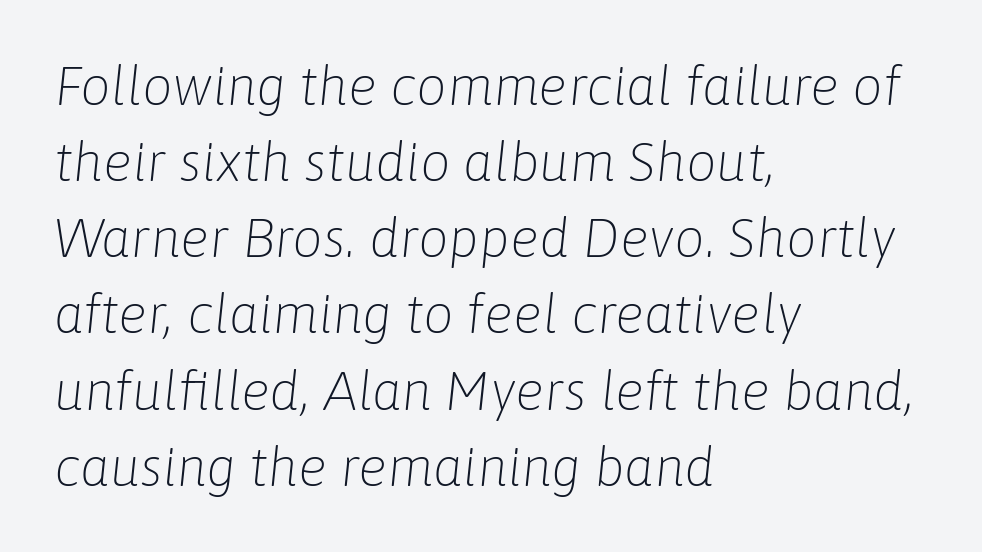
The image shows 54 px light type, italic (leaning right); set left-aligned, normal line spacing (1.41x), normal letter spacing, not underlined; low stroke contrast and a medium x-height.
